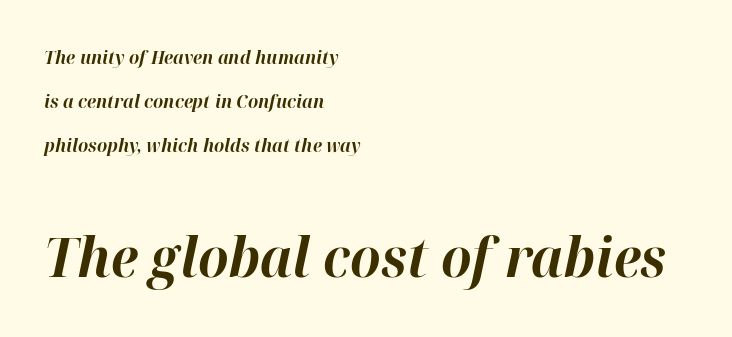
The image shows 54 px bold type, italic (leaning right); set left-aligned, loose line spacing (2.44x), normal letter spacing, not underlined; the second (bottom) block is 3.0x larger; high stroke contrast and a medium x-height.
